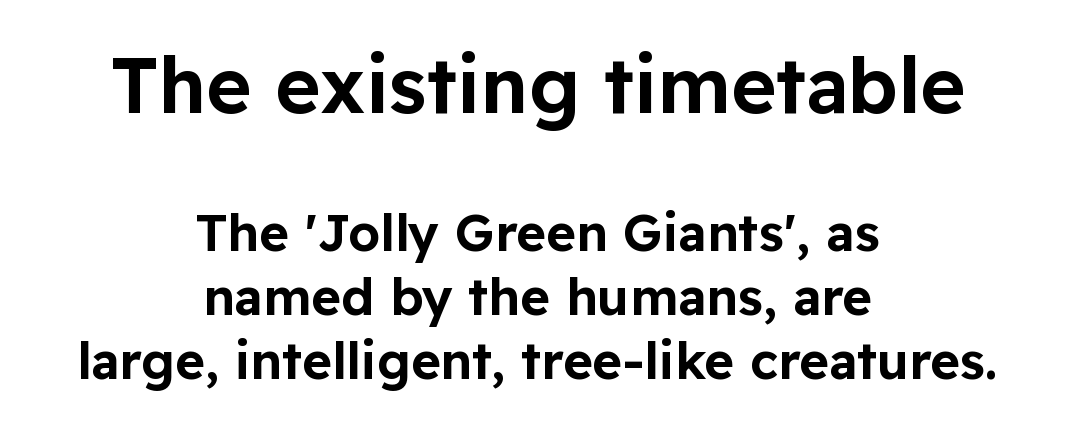
Proportional: the letters do not fall into vertical columns. The rag falls on both sides of this text block equally. Nope, no serifs anywhere on these letters. Notice how the stems are strictly vertical — no italics here.
